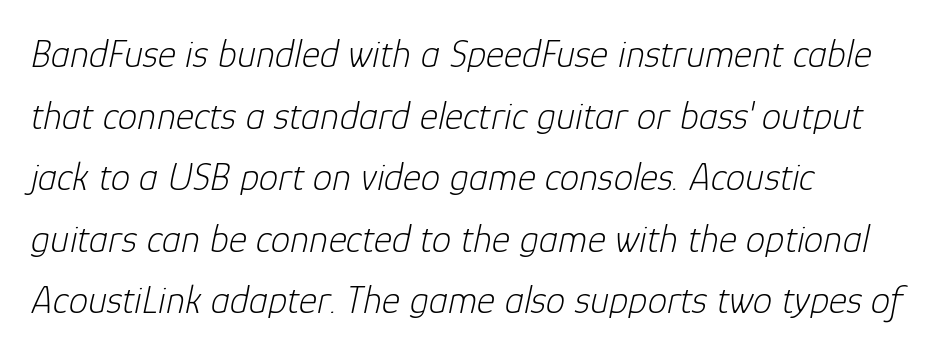
Q: Is the text bold? A: No.
Q: Is the text italic (slanted)? A: Yes, it leans right by about 12 degrees.
Q: Is the text underlined? A: No.
Q: How is the paragraph aligned? A: Left-aligned.
Q: Is the spacing between letters normal or unusually wide? A: Normal.
Q: Is the spacing between lines tight, normal or loose? A: Normal.
Q: Width (condensed, normal, or wide)? A: Normal.
Q: Stroke contrast? A: Low.
Q: x-height? A: Medium.
Q: Monospaced? A: No.
